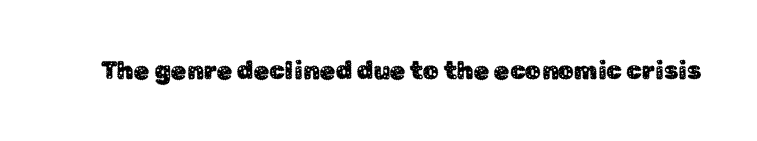
The image shows 25 px text type, upright; set normal letter spacing, not underlined.
